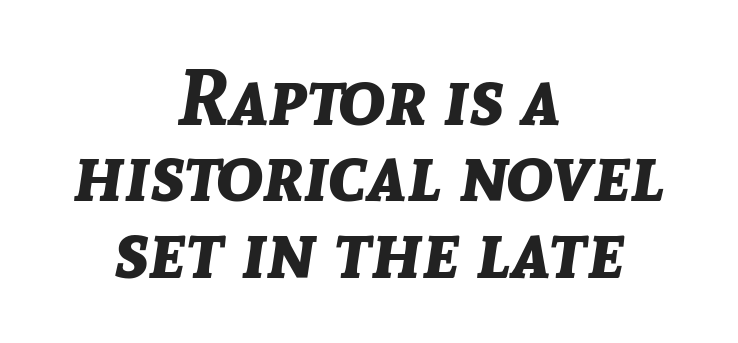
The image shows 78 px bold type, italic (leaning right); set centered, tight line spacing (0.98x), normal letter spacing, not underlined; low stroke contrast and a medium x-height.
